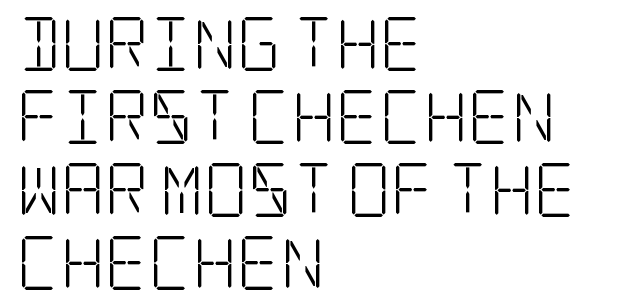
The image shows 54 px light, condensed serif type, upright; set left-aligned, normal line spacing (1.35x), normal letter spacing, not underlined; low stroke contrast and a large x-height.
